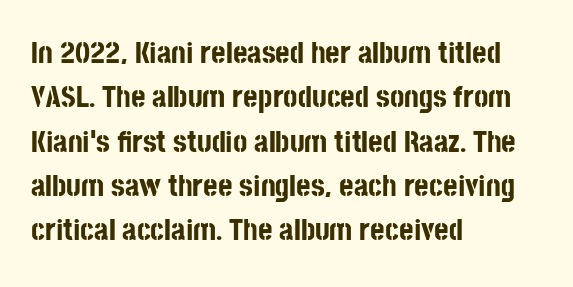
The image shows 31 px bold, condensed sans-serif type, upright; set left-aligned, normal line spacing (1.43x), normal letter spacing, not underlined; low stroke contrast and a large x-height.
